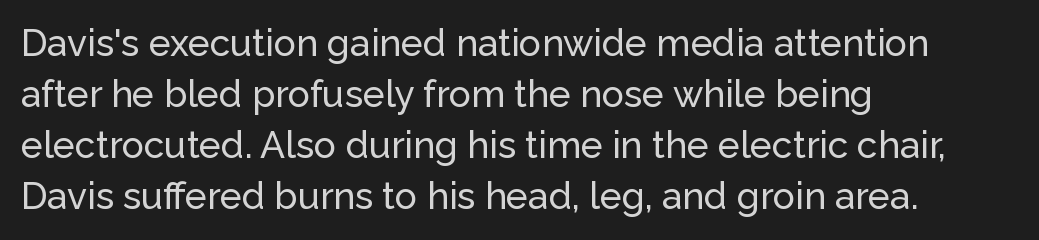
Stroke terminals: plain, sans-serif. Ordinary non-slanted type is in use. Notice how descenders clear the ascenders below comfortably — that's standard leading. Short note: letters normally spaced. Spacing verdict: proportional, widths tailored to each character.
